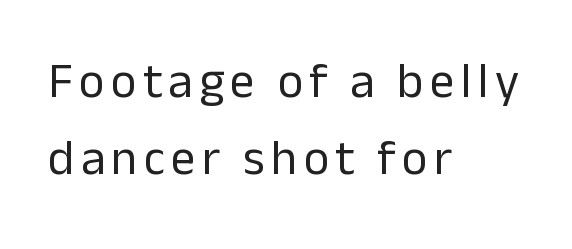
A quiet, ordinary-to-light weight characterises the typeface. The rendering uses natural spacing where letterforms have individual widths. Nobody drew a line under any word here. This is roman type, the default non-slanted kind.
